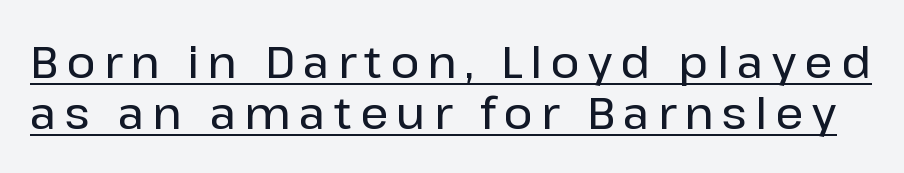
The image shows 44 px sans-serif type, upright; set line spacing 1.17x, underlined; low stroke contrast and a medium x-height.
